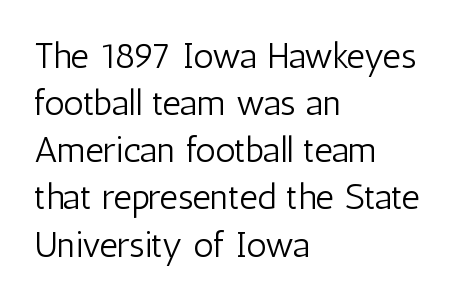
Has an underline been added? It has not. Serifs: no, the terminals of the letterforms are clean. The ragged edge is on the right, which tells us the setting is flush left. A light-to-regular cut is what we see here. The passage shown stacks its lines at a standard gap.
